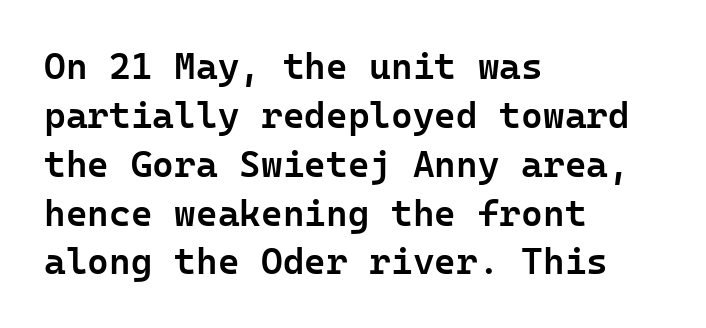
Q: Is the text bold? A: Semi-bold.
Q: Is the text italic (slanted)? A: No, it is upright.
Q: Is the typeface a serif or a sans-serif typeface? A: Sans-serif.
Q: Is the text underlined? A: No.
Q: How is the paragraph aligned? A: Left-aligned.
Q: Is the spacing between letters normal or unusually wide? A: Normal.
Q: Is the spacing between lines tight, normal or loose? A: Normal.
Q: Width (condensed, normal, or wide)? A: Normal.
Q: Stroke contrast? A: Low.
Q: x-height? A: Medium.
